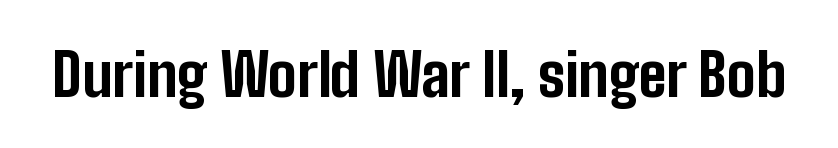
Q: Is the text bold? A: Yes.
Q: Is the text italic (slanted)? A: No, it is upright.
Q: Is the typeface a serif or a sans-serif typeface? A: Sans-serif.
Q: Is the text underlined? A: No.
Q: Is the spacing between letters normal or unusually wide? A: Normal.
Q: Width (condensed, normal, or wide)? A: Condensed.
Q: Stroke contrast? A: Low.
Q: x-height? A: Medium.
Q: Monospaced? A: No.
